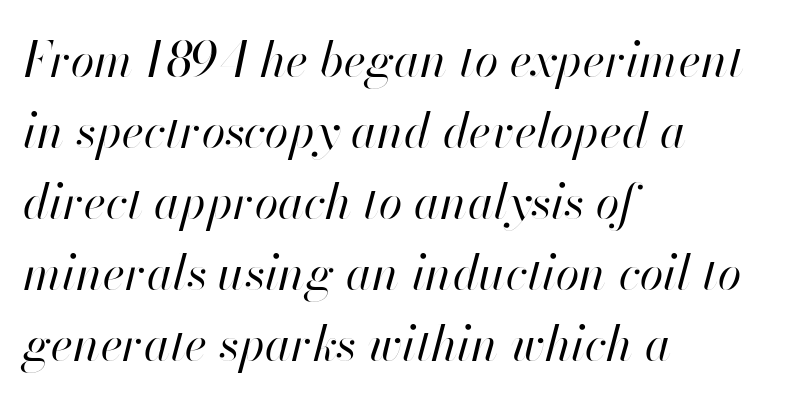
Students, observe: this is what conventionally led text looks like. Nobody touched the tracking dial on this one. Only glyphs here, with clear space below each row. Emphasis-style slanted type is in use. The face looks like a standard text weight, possibly lighter. Left-aligned paragraph, ragged on the right.
